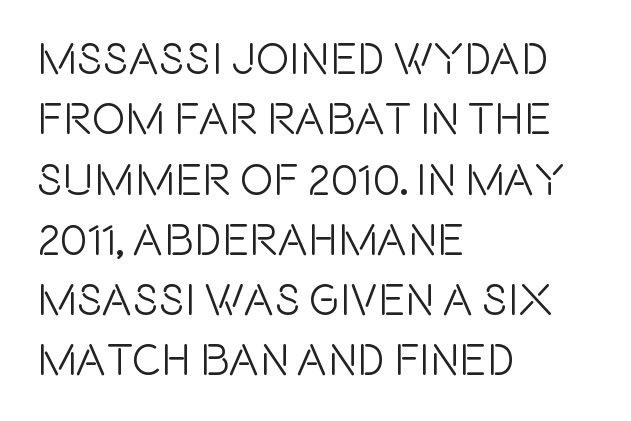
Q: Is the text italic (slanted)? A: No, it is upright.
Q: Is the typeface a serif or a sans-serif typeface? A: Sans-serif.
Q: Is the text underlined? A: No.
Q: How is the paragraph aligned? A: Left-aligned.
Q: Is the spacing between letters normal or unusually wide? A: Normal.
Q: Is the spacing between lines tight, normal or loose? A: Normal.
Q: Width (condensed, normal, or wide)? A: Condensed.
Q: x-height? A: Large.
Q: Monospaced? A: No.
